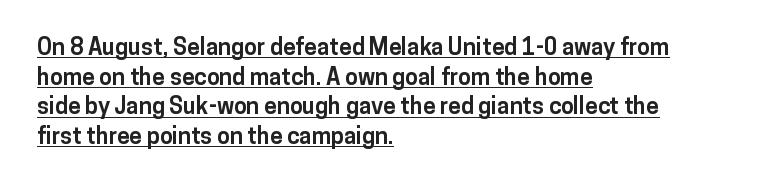
{"italic": "no", "bold": "yes", "underline": "yes", "align": "left", "line_spacing": "normal", "line_spacing_ratio": 1.29, "letter_spacing": "normal", "letter_spacing_em": 0.0, "glyph_px": 23}
